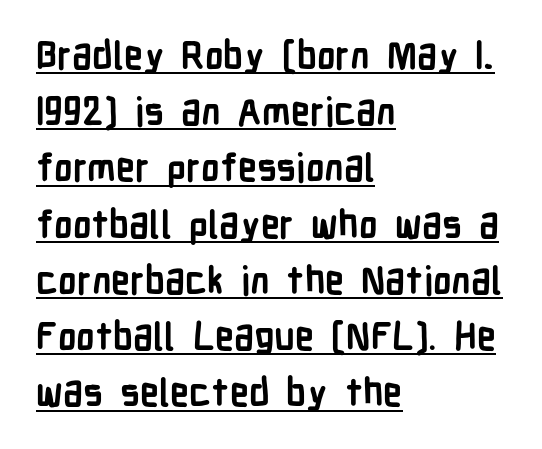
Q: Is the text bold? A: Yes.
Q: Is the text italic (slanted)? A: No, it is upright.
Q: Is the typeface a serif or a sans-serif typeface? A: Sans-serif.
Q: Is the text underlined? A: Yes.
Q: How is the paragraph aligned? A: Left-aligned.
Q: Is the spacing between letters normal or unusually wide? A: Normal.
Q: Is the spacing between lines tight, normal or loose? A: Normal.
Q: Width (condensed, normal, or wide)? A: Condensed.
Q: Stroke contrast? A: Low.
Q: x-height? A: Medium.
Q: Monospaced? A: No.
